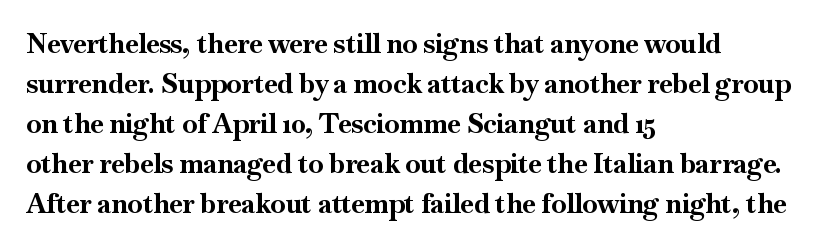
A student would call this left alignment; a typographer would say flush left, rag right. Lines of text with bare space underneath. Does the weight exceed regular? Yes, all the way to bold. Posture: vertical. The rows are spaced the way most documents space them. In terms of letterspacing, this is plain default setting.
